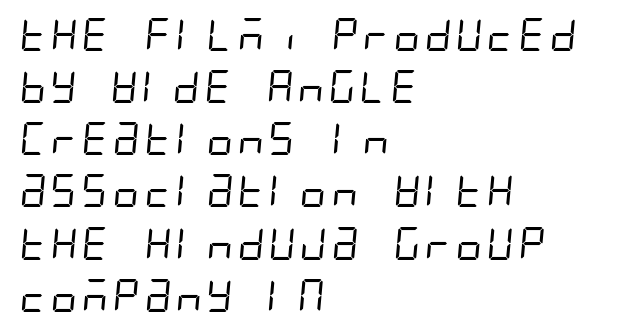
A student would call this left alignment; a typographer would say flush left, rag right. Glyph-to-glyph distance matches everyday printed text. What's the leading like? Ordinary, nothing unusual. Decoration check: the copy has no underline. No extra ink here — the face is not bold.
